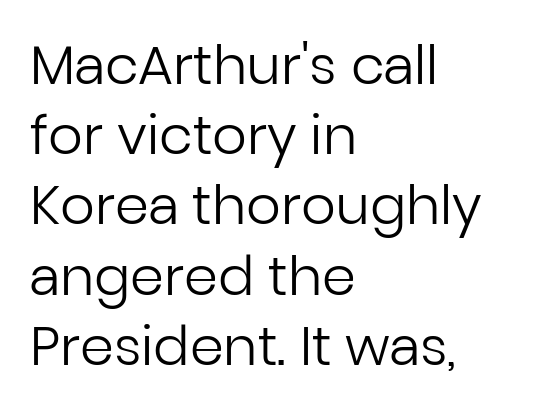
The image shows 54 px regular-weight sans-serif type, upright; set left-aligned, normal line spacing (1.3x), normal letter spacing, not underlined; low stroke contrast and a medium x-height.
